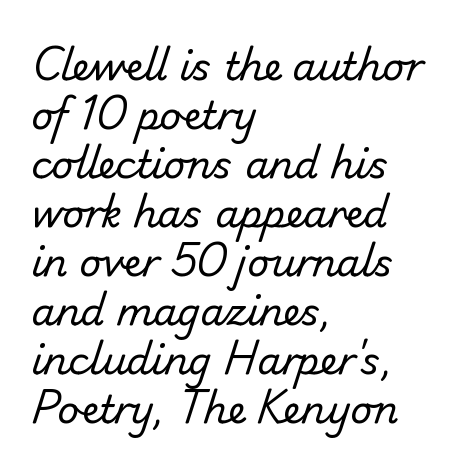
Q: Is the text bold? A: No.
Q: Is the typeface a serif or a sans-serif typeface? A: Sans-serif.
Q: Is the text underlined? A: No.
Q: How is the paragraph aligned? A: Left-aligned.
Q: Is the spacing between letters normal or unusually wide? A: Normal.
Q: Is the spacing between lines tight, normal or loose? A: Normal.
Q: Width (condensed, normal, or wide)? A: Normal.
Q: Stroke contrast? A: Low.
Q: x-height? A: Small.
Q: Monospaced? A: No.
